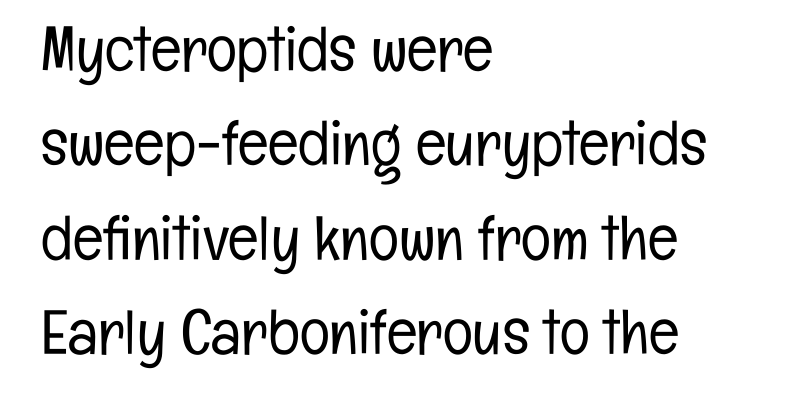
Q: Is the text bold? A: No.
Q: Is the text italic (slanted)? A: No, it is upright.
Q: Is the typeface a serif or a sans-serif typeface? A: Sans-serif.
Q: Is the text underlined? A: No.
Q: How is the paragraph aligned? A: Left-aligned.
Q: Is the spacing between letters normal or unusually wide? A: Normal.
Q: Is the spacing between lines tight, normal or loose? A: Normal.
Q: Width (condensed, normal, or wide)? A: Condensed.
Q: Stroke contrast? A: Low.
Q: x-height? A: Medium.
Q: Monospaced? A: No.
